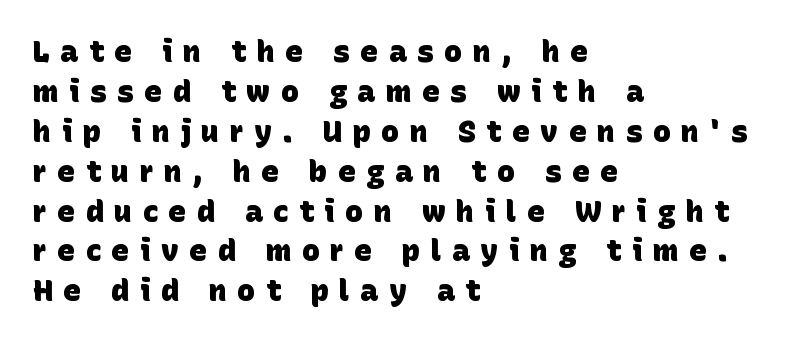
Q: Is the text bold? A: Yes.
Q: Is the typeface a serif or a sans-serif typeface? A: Sans-serif.
Q: Is the text underlined? A: No.
Q: How is the paragraph aligned? A: Left-aligned.
Q: Is the spacing between letters normal or unusually wide? A: Unusually wide.
Q: Is the spacing between lines tight, normal or loose? A: Normal.
Q: Width (condensed, normal, or wide)? A: Normal.
Q: Stroke contrast? A: Low.
Q: x-height? A: Large.
Q: Monospaced? A: No.
